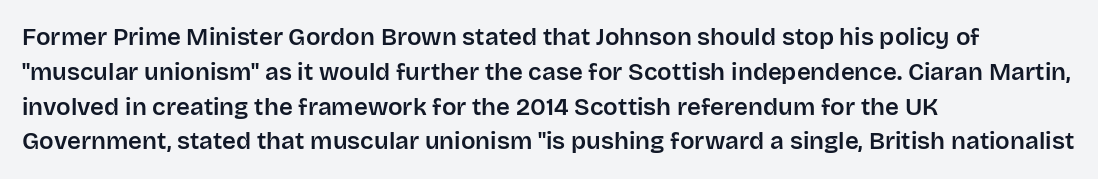
{"italic": "no", "underline": "no", "align": "left", "line_spacing": "normal", "line_spacing_ratio": 1.45, "letter_spacing": "normal", "letter_spacing_em": 0.0, "glyph_px": 24}
